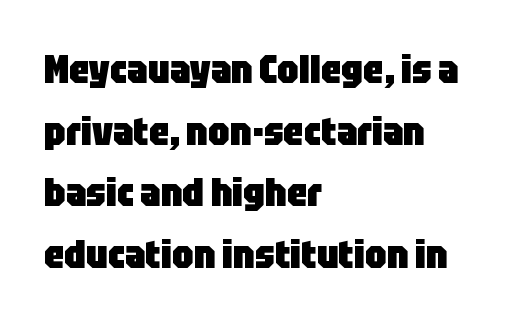
Q: Is the text bold? A: Yes.
Q: Is the text italic (slanted)? A: No, it is upright.
Q: Is the typeface a serif or a sans-serif typeface? A: Sans-serif.
Q: Is the text underlined? A: No.
Q: How is the paragraph aligned? A: Left-aligned.
Q: Is the spacing between letters normal or unusually wide? A: Normal.
Q: Is the spacing between lines tight, normal or loose? A: Normal.
Q: Width (condensed, normal, or wide)? A: Condensed.
Q: Stroke contrast? A: Low.
Q: x-height? A: Large.
Q: Monospaced? A: No.
